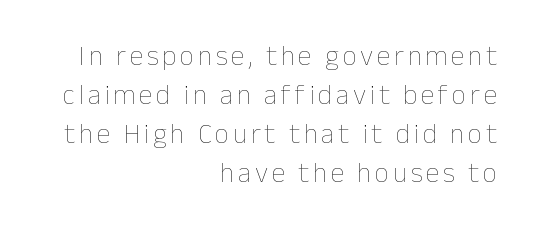
{"italic": "no", "bold": "no", "weight": "thin", "width": "normal", "stroke_contrast": "low", "x_height": "medium", "monospaced": "no", "underline": "no", "align": "right", "line_spacing": "normal", "line_spacing_ratio": 1.39, "glyph_px": 28}
